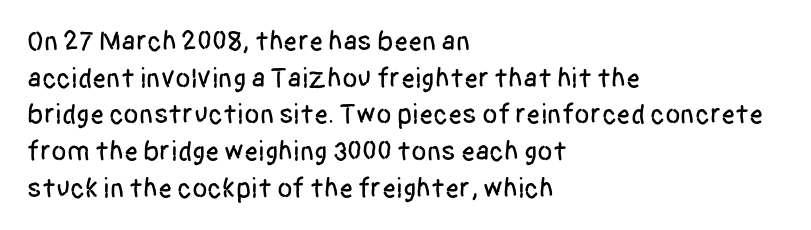
{"serif": "no", "italic": "no", "width": "condensed", "stroke_contrast": "low", "x_height": "large", "monospaced": "no", "underline": "no", "align": "left", "line_spacing": "normal", "line_spacing_ratio": 1.31, "letter_spacing": "normal", "letter_spacing_em": 0.0, "glyph_px": 28}
